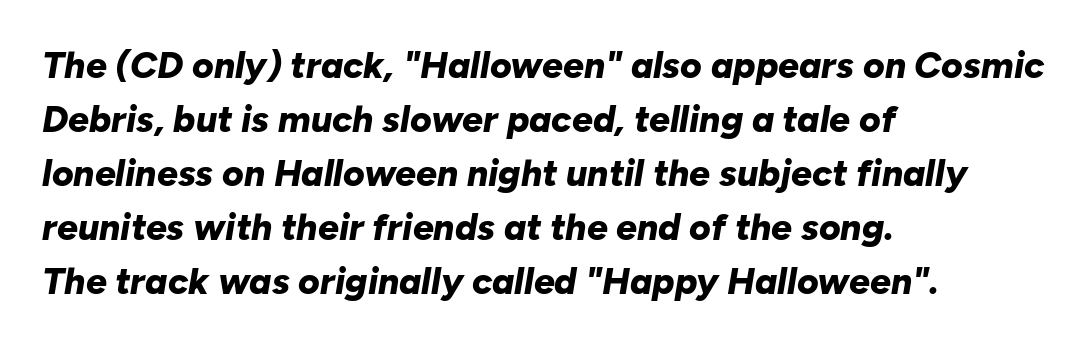
Q: Is the text bold? A: Yes.
Q: Is the text italic (slanted)? A: Yes, it leans right by about 10 degrees.
Q: Is the text underlined? A: No.
Q: How is the paragraph aligned? A: Left-aligned.
Q: Is the spacing between letters normal or unusually wide? A: Normal.
Q: Is the spacing between lines tight, normal or loose? A: Normal.
Q: Width (condensed, normal, or wide)? A: Normal.
Q: Stroke contrast? A: Low.
Q: x-height? A: Medium.
Q: Monospaced? A: No.
